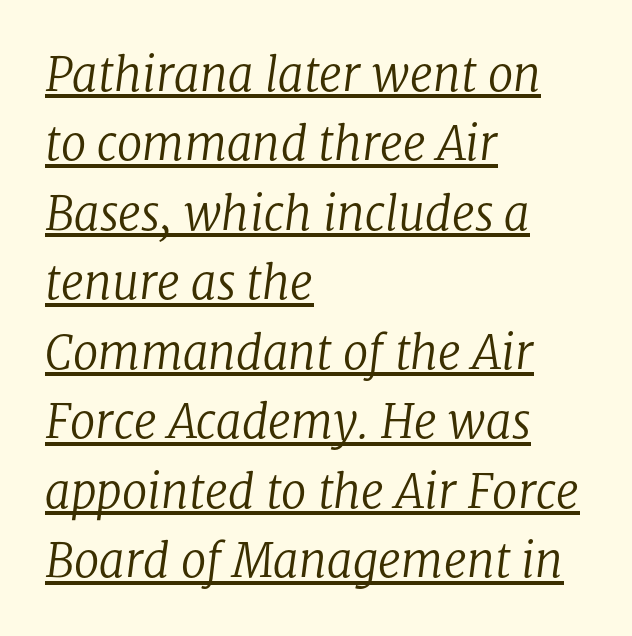
{"serif": "yes", "italic": "yes", "lean": "right", "slant_degrees": 8, "bold": "no", "weight": "regular", "width": "normal", "stroke_contrast": "low", "x_height": "medium", "monospaced": "no", "underline": "yes", "align": "left", "line_spacing": "normal", "line_spacing_ratio": 1.51, "letter_spacing": "normal", "letter_spacing_em": 0.0, "glyph_px": 46}
